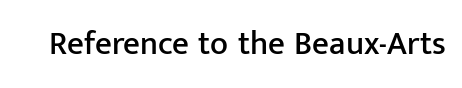
Q: Is the text italic (slanted)? A: No, it is upright.
Q: Is the typeface a serif or a sans-serif typeface? A: Sans-serif.
Q: Is the text underlined? A: No.
Q: Is the spacing between letters normal or unusually wide? A: Normal.
Q: Width (condensed, normal, or wide)? A: Normal.
Q: Stroke contrast? A: Low.
Q: x-height? A: Medium.
Q: Monospaced? A: No.
